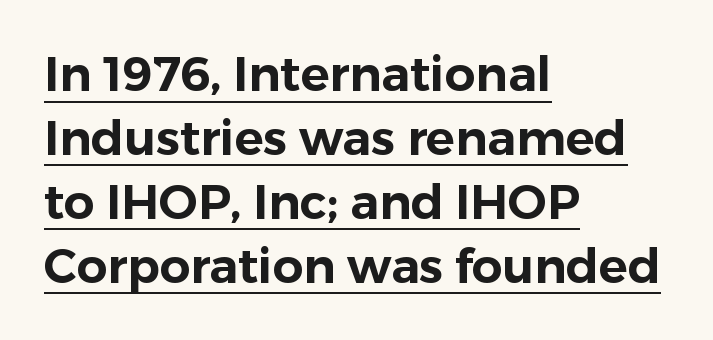
Q: Is the text italic (slanted)? A: No, it is upright.
Q: Is the typeface a serif or a sans-serif typeface? A: Sans-serif.
Q: Is the text underlined? A: Yes.
Q: How is the paragraph aligned? A: Left-aligned.
Q: Is the spacing between letters normal or unusually wide? A: Normal.
Q: Is the spacing between lines tight, normal or loose? A: Normal.
Q: Width (condensed, normal, or wide)? A: Normal.
Q: Stroke contrast? A: Low.
Q: x-height? A: Medium.
Q: Monospaced? A: No.
